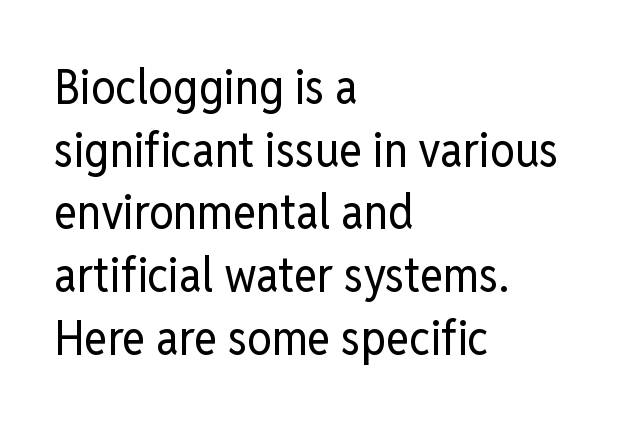
The image shows 49 px regular-weight, condensed sans-serif type, upright; set left-aligned, normal line spacing (1.28x), normal letter spacing, not underlined; low stroke contrast and a medium x-height.
